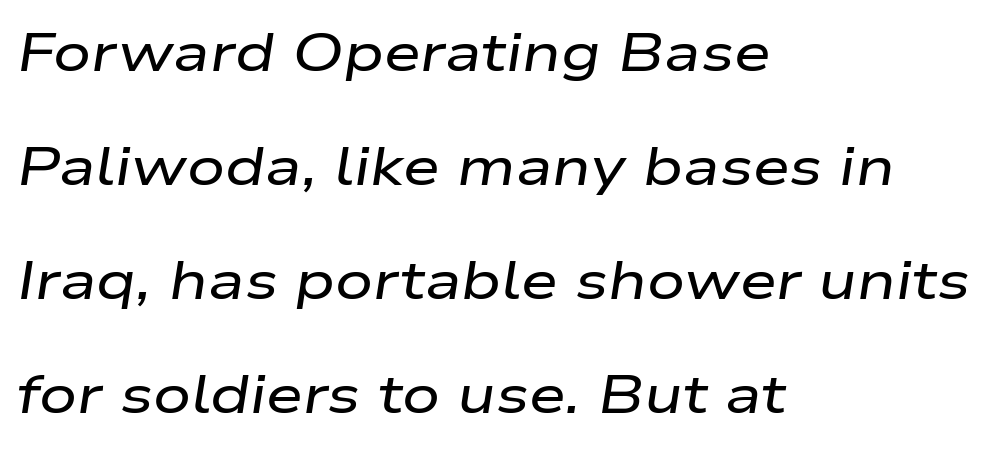
The image shows 53 px wide type, italic (leaning right); set left-aligned, loose line spacing (2.15x), normal letter spacing, not underlined; low stroke contrast and a medium x-height.
